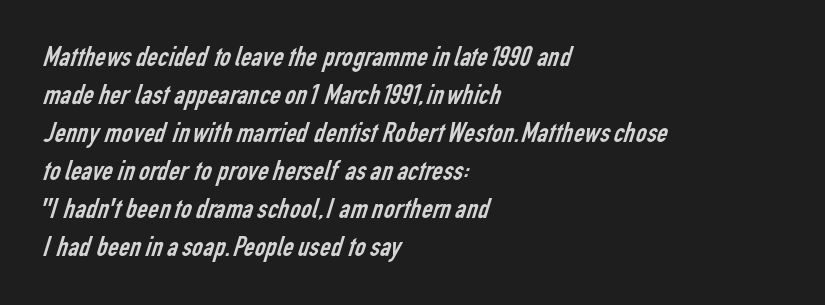
{"serif": "no", "bold": "no", "weight": "regular", "width": "condensed", "stroke_contrast": "low", "x_height": "medium", "monospaced": "no", "underline": "no", "align": "left", "line_spacing": "normal", "line_spacing_ratio": 1.27, "letter_spacing": "normal", "letter_spacing_em": 0.0, "glyph_px": 30}
